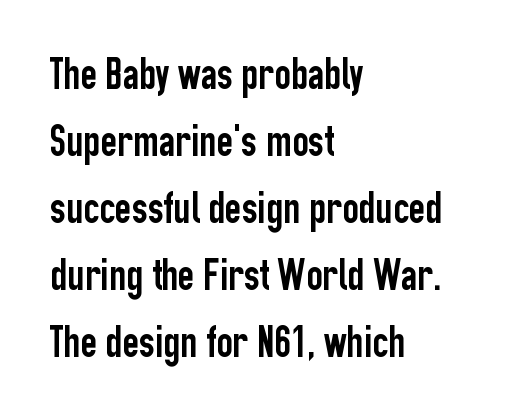
Q: Is the text italic (slanted)? A: No, it is upright.
Q: Is the typeface a serif or a sans-serif typeface? A: Sans-serif.
Q: Is the text underlined? A: No.
Q: How is the paragraph aligned? A: Left-aligned.
Q: Is the spacing between letters normal or unusually wide? A: Normal.
Q: Is the spacing between lines tight, normal or loose? A: Normal.
Q: Width (condensed, normal, or wide)? A: Condensed.
Q: Stroke contrast? A: Low.
Q: x-height? A: Medium.
Q: Monospaced? A: No.
